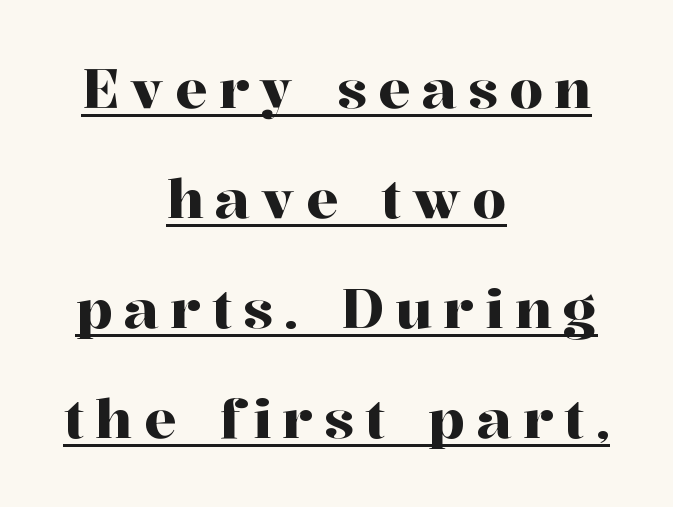
{"serif": "yes", "italic": "no", "width": "normal", "stroke_contrast": "high", "x_height": "medium", "monospaced": "no", "underline": "yes", "align": "center", "line_spacing": "loose", "line_spacing_ratio": 2.04, "letter_spacing": "wide", "letter_spacing_em": 0.21, "glyph_px": 54}
